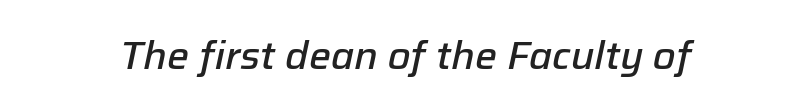
The image shows 39 px semibold type, italic (leaning right); set centered, normal letter spacing, not underlined; low stroke contrast and a medium x-height.
